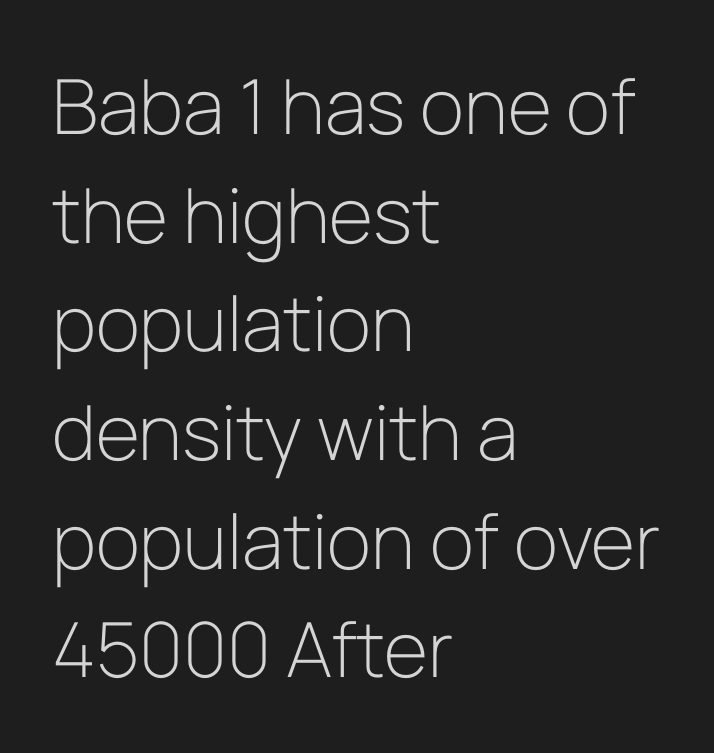
The image shows 76 px light sans-serif type, upright; set left-aligned, normal line spacing (1.43x), normal letter spacing, not underlined; low stroke contrast and a medium x-height.
